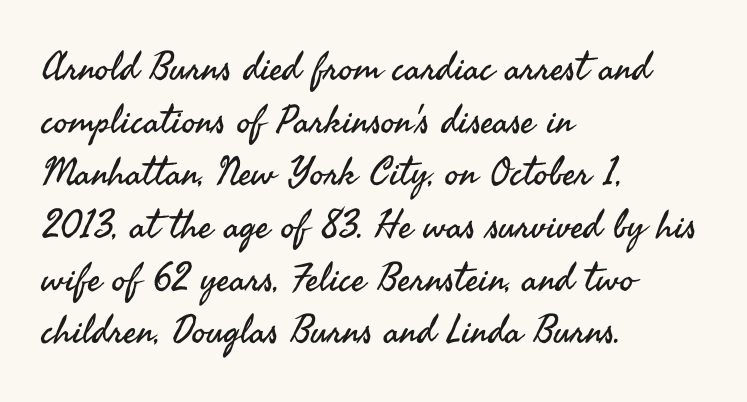
The strokes are not fattened; the text isn't bold. There is no visible air inserted between adjacent glyphs. In CSS terms this would be text-align: left.
